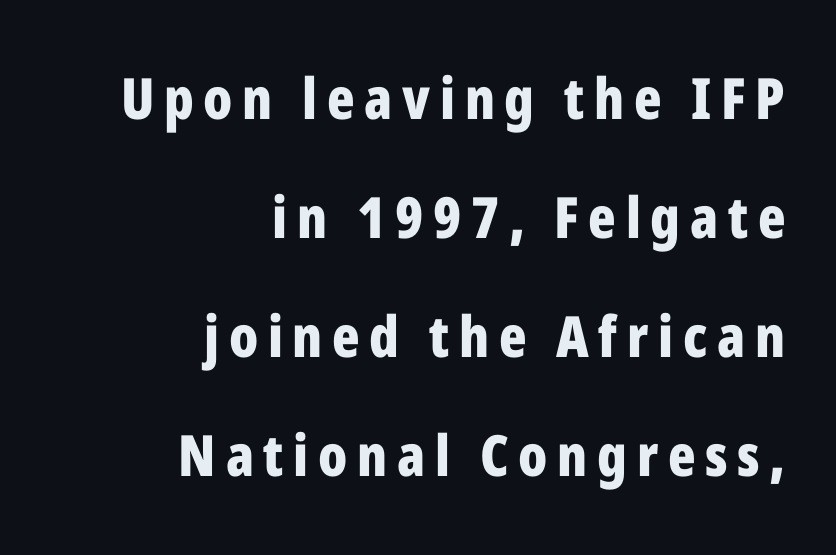
Vertical strokes here are truly vertical. The strip under each line holds only bare page. Compared with an ordinary text face, these strokes are far heavier — a full bold. Here the designer chose a conventional face with non-uniform glyph widths. Rows of type keep a wide berth in the vertical direction. The compositor pushed each line to the right boundary.
